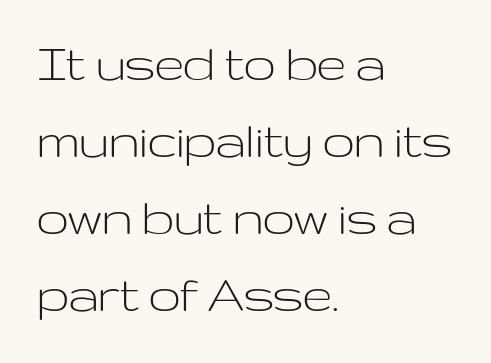
You can tell it's not italic because the verticals are truly vertical. Weight: not bold — regular or lighter. This sample uses plain, unmodified letter spacing. Serif or sans? Sans — the stroke terminals are bare. A student would call this left alignment; a typographer would say flush left, rag right.
